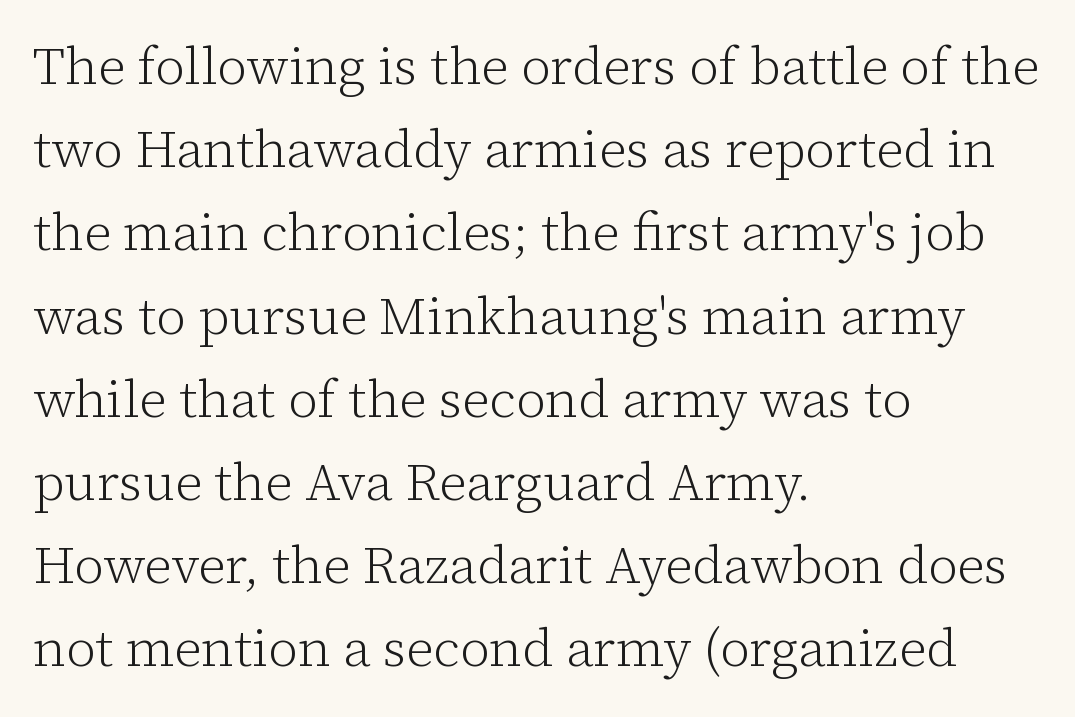
The image shows 52 px light serif type, upright; set left-aligned, normal line spacing (1.6x), normal letter spacing, not underlined; low stroke contrast and a medium x-height.
